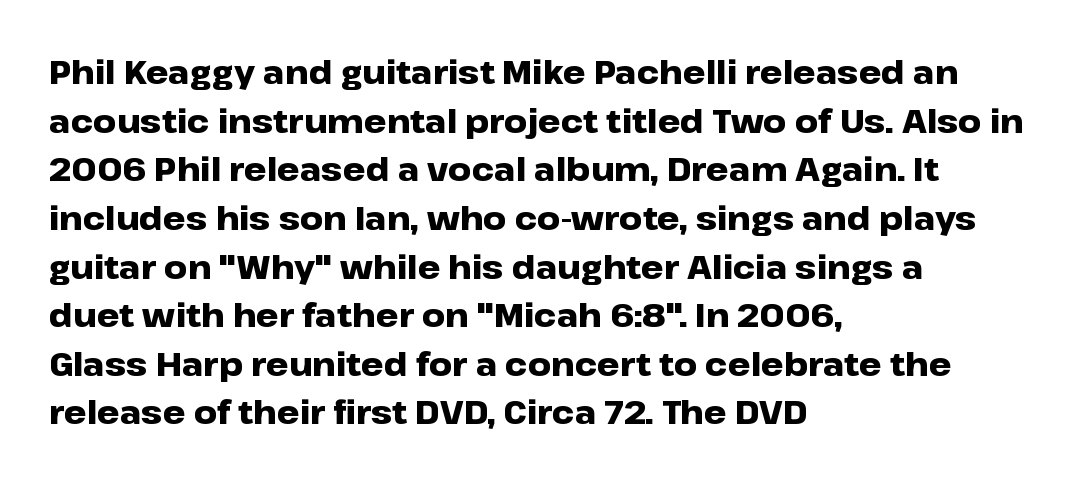
{"serif": "no", "italic": "no", "bold": "yes", "weight": "heavy", "width": "wide", "stroke_contrast": "low", "x_height": "medium", "monospaced": "no", "underline": "no", "align": "left", "line_spacing": "normal", "line_spacing_ratio": 1.52, "letter_spacing": "normal", "letter_spacing_em": 0.0, "glyph_px": 32}
